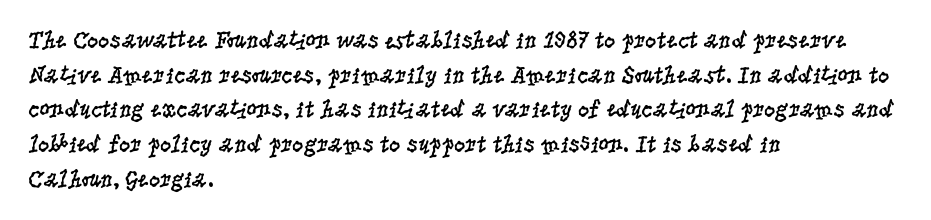
The typesetter chose a ragged-right arrangement here. What's the leading like? Ordinary, nothing unusual. Nothing unusual about the tracking: characters are spaced as the font intends. Is the stroke heavy? The answer is a plain regular-or-lighter.
